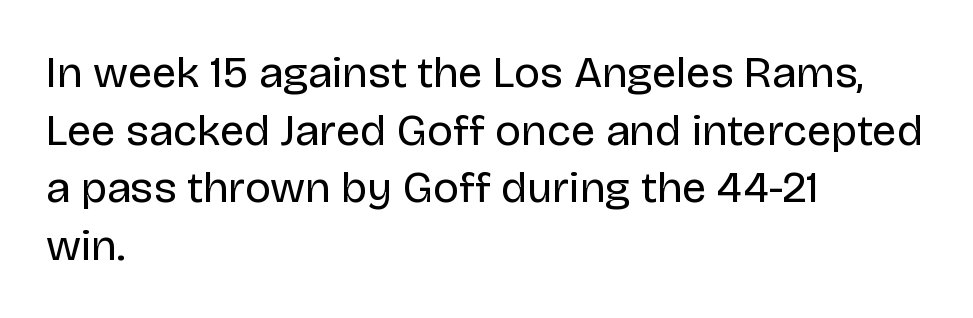
Q: Is the text bold? A: No.
Q: Is the text italic (slanted)? A: No, it is upright.
Q: Is the typeface a serif or a sans-serif typeface? A: Sans-serif.
Q: Is the text underlined? A: No.
Q: How is the paragraph aligned? A: Left-aligned.
Q: Is the spacing between letters normal or unusually wide? A: Normal.
Q: Is the spacing between lines tight, normal or loose? A: Normal.
Q: Width (condensed, normal, or wide)? A: Normal.
Q: Stroke contrast? A: Low.
Q: x-height? A: Large.
Q: Monospaced? A: No.
